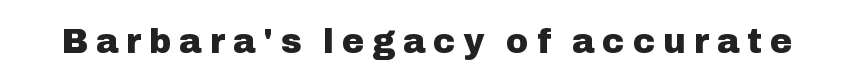
This is roman type, the default non-slanted kind. The letters are spread apart with noticeably loose tracking. Is this a fixed-width face? No — the glyphs have proportional, varying widths. The letters carry no serifs — their stems end cleanly without finishing strokes.
